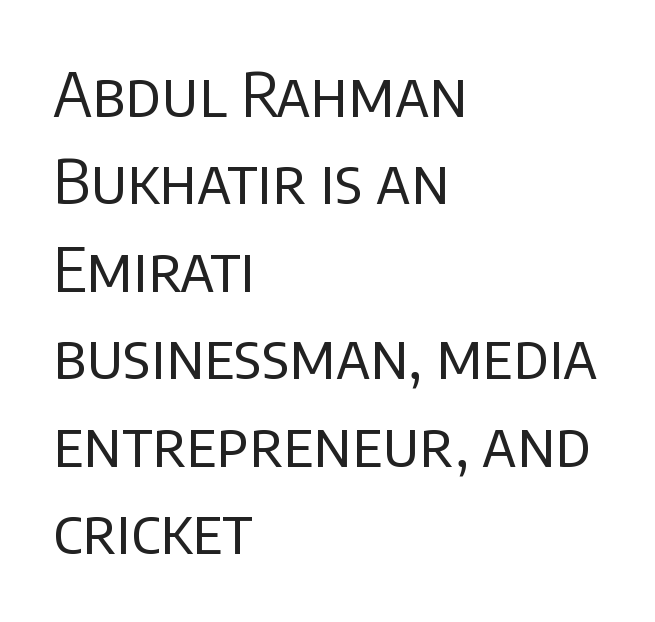
Honestly, the row spacing looks completely unremarkable. Ascenders rise straight up at ninety degrees. Does the type have serifs? No, each stem ends abruptly. Underline: absent. Each word holds together tightly as a unit, with standard inter-letter gaps. Note the varied advance widths — an 'i' is clearly narrower than an 'm'.
